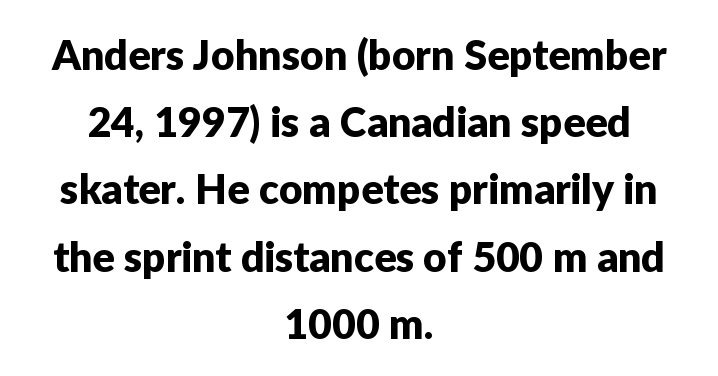
The image shows 41 px sans-serif type, upright; set centered, normal line spacing (1.64x), normal letter spacing, not underlined; low stroke contrast and a medium x-height.
